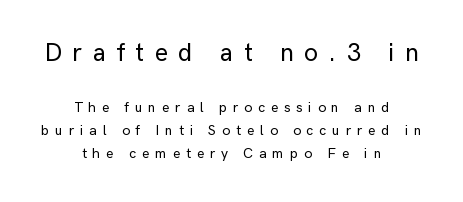
{"italic": "no", "underline": "no", "align": "center", "line_spacing": "normal", "line_spacing_ratio": 1.65, "letter_spacing": "wide", "letter_spacing_em": 0.42, "larger_block": "first", "size_ratio": 1.79, "glyph_px": 25}
